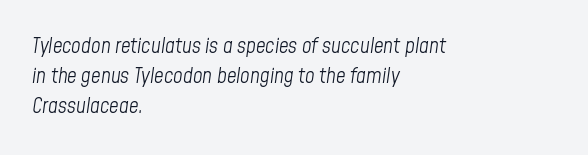
This sample is left-justified, so line endings fall wherever the words run out. Rows of type keep a routine distance in the vertical direction. The letterforms sit shoulder to shoulder at normal distance. Nothing heavy about these letters — not bold at all. Honestly, there is no underline to notice here at all. Yep, that's italic — everything's leaning.
